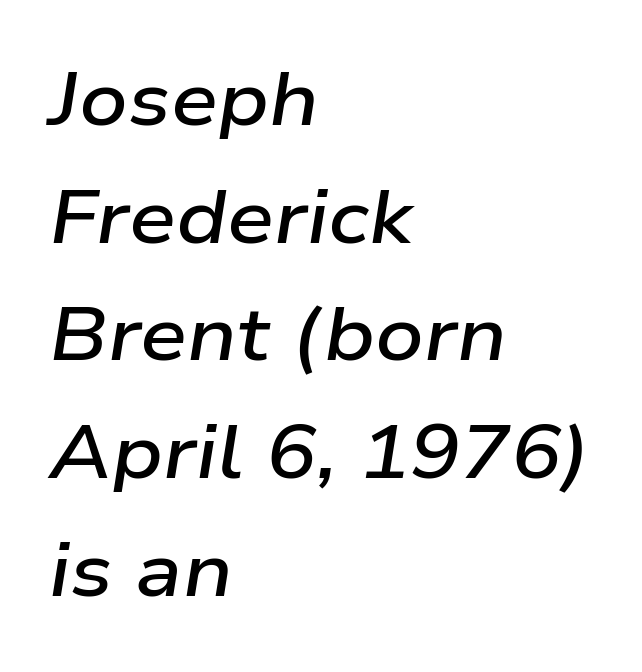
The letters are semibold — heavier than regular but short of a full bold. Do the characters align in a grid? No, the font is proportional. The rendering keeps characters at their native spacing. The foot of each line stays bare and open. The specimen reads as italic at a glance. Which margin do the lines hug? The left one — the right edge is uneven.
